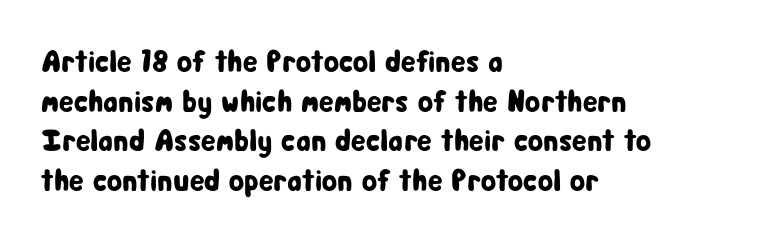
The image shows 31 px condensed sans-serif type, upright; set left-aligned, normal line spacing (1.28x), normal letter spacing, not underlined; low stroke contrast and a medium x-height.
